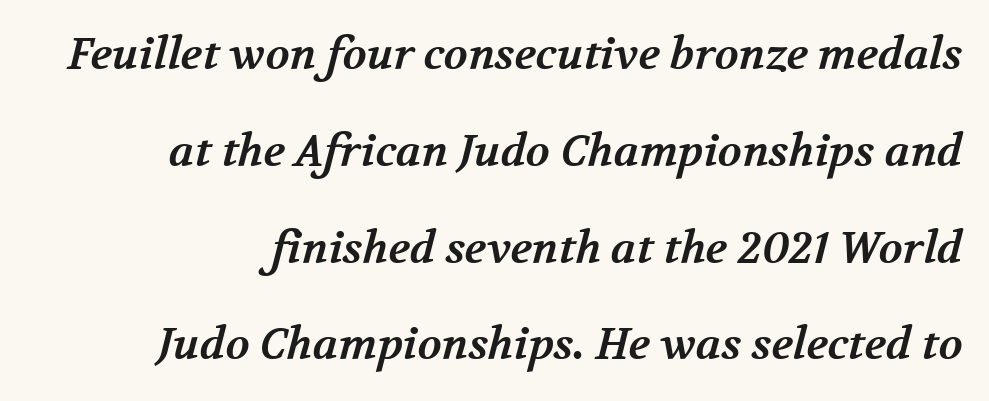
The gap between lines stays unmarked. A dark, heavy texture on the line: the type is bold. Visually the block forms a straight wall on the right and a jagged coastline on the left. A typesetter would call this zero additional tracking.
